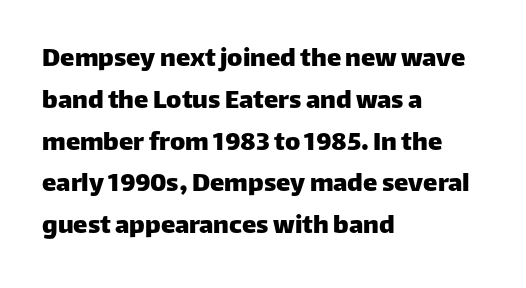
{"serif": "no", "italic": "no", "width": "normal", "stroke_contrast": "low", "x_height": "large", "monospaced": "no", "underline": "no", "align": "left", "line_spacing": "normal", "line_spacing_ratio": 1.44, "letter_spacing": "normal", "letter_spacing_em": 0.0, "glyph_px": 29}
